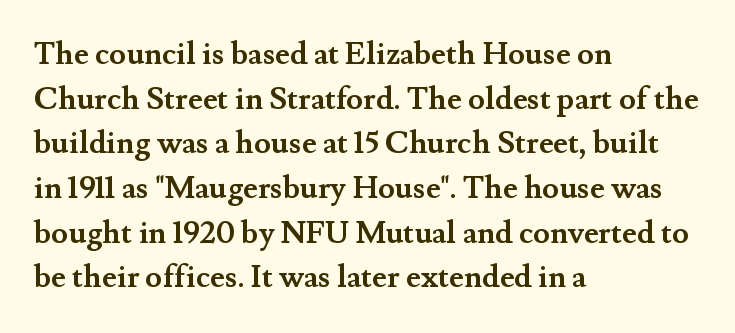
{"serif": "yes", "italic": "no", "bold": "yes", "weight": "semibold", "width": "normal", "stroke_contrast": "medium", "x_height": "small", "monospaced": "no", "underline": "no", "align": "left", "line_spacing": "normal", "line_spacing_ratio": 1.44, "letter_spacing": "normal", "letter_spacing_em": 0.0, "glyph_px": 31}
